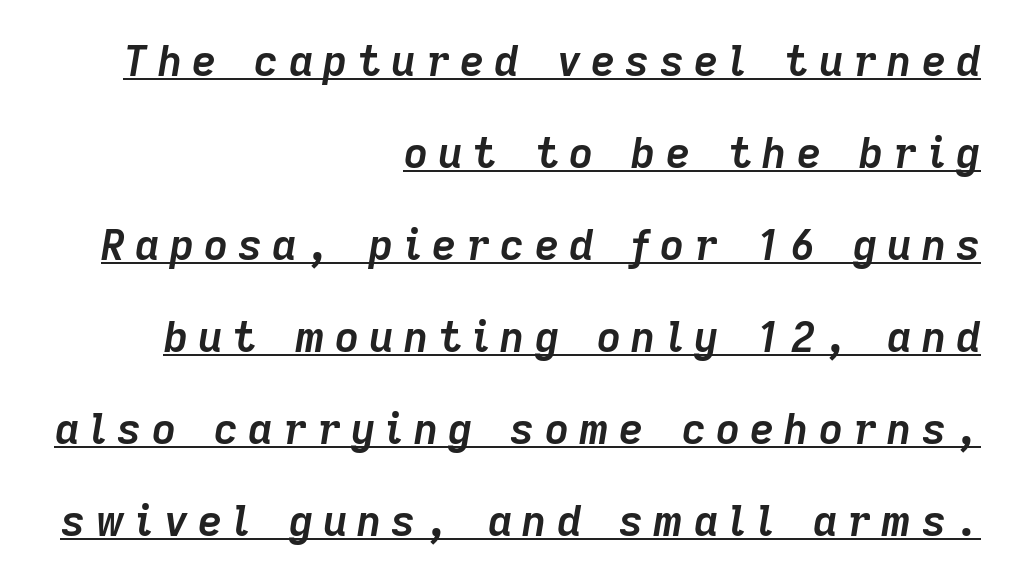
The image shows 42 px semibold type, italic (leaning right); set right-aligned, loose line spacing (2.19x), unusually wide letter spacing (+0.24 em), underlined; low stroke contrast and a medium x-height.
